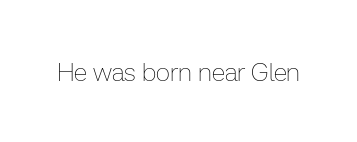
The rendering keeps characters at their native spacing. The font sits on the lighter half of the weight spectrum, regular included. Quick note: underline off. Is there any slant? The stems are plumb.
